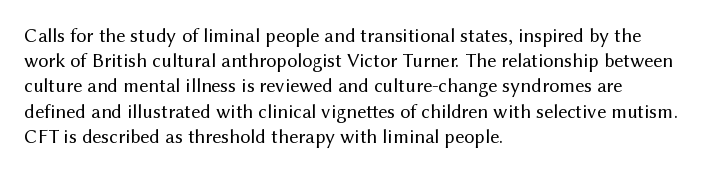
The image shows 20 px text type, upright; set left-aligned, normal line spacing (1.26x), normal letter spacing, not underlined.
